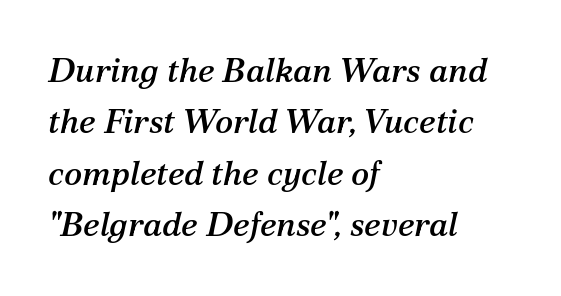
{"serif": "yes", "italic": "yes", "lean": "right", "slant_degrees": 12, "width": "normal", "stroke_contrast": "medium", "x_height": "medium", "monospaced": "no", "underline": "no", "align": "left", "line_spacing": "normal", "line_spacing_ratio": 1.51, "letter_spacing": "normal", "letter_spacing_em": 0.0, "glyph_px": 34}
